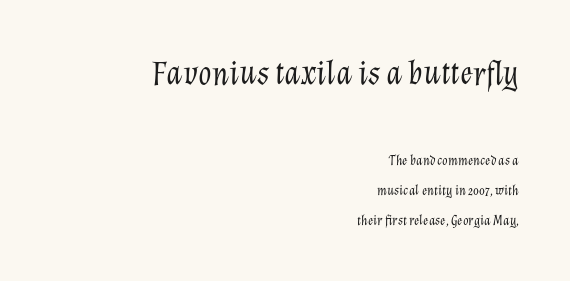
The image shows 34 px light type, italic (leaning right); set right-aligned, loose line spacing (2.14x), normal letter spacing, not underlined; the first (top) block is 2.43x larger; low stroke contrast and a medium x-height.
